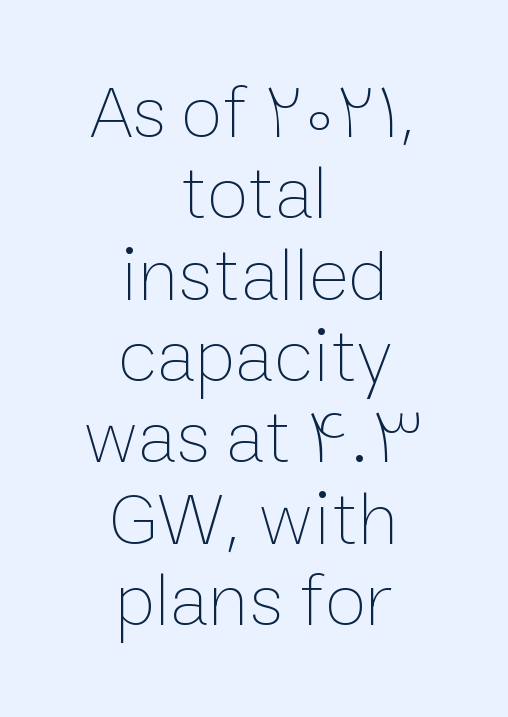
Q: Is the text bold? A: No.
Q: Is the text italic (slanted)? A: No, it is upright.
Q: Is the text underlined? A: No.
Q: How is the paragraph aligned? A: Centered.
Q: Is the spacing between letters normal or unusually wide? A: Normal.
Q: Is the spacing between lines tight, normal or loose? A: Tight.
Q: Width (condensed, normal, or wide)? A: Normal.
Q: Stroke contrast? A: Low.
Q: x-height? A: Medium.
Q: Monospaced? A: No.
